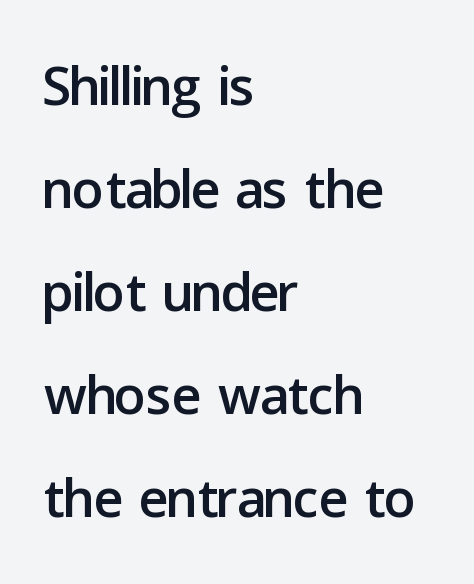
The image shows 78 px sans-serif type, upright; set left-aligned, normal line spacing (1.32x), normal letter spacing, not underlined; low stroke contrast and a medium x-height.
